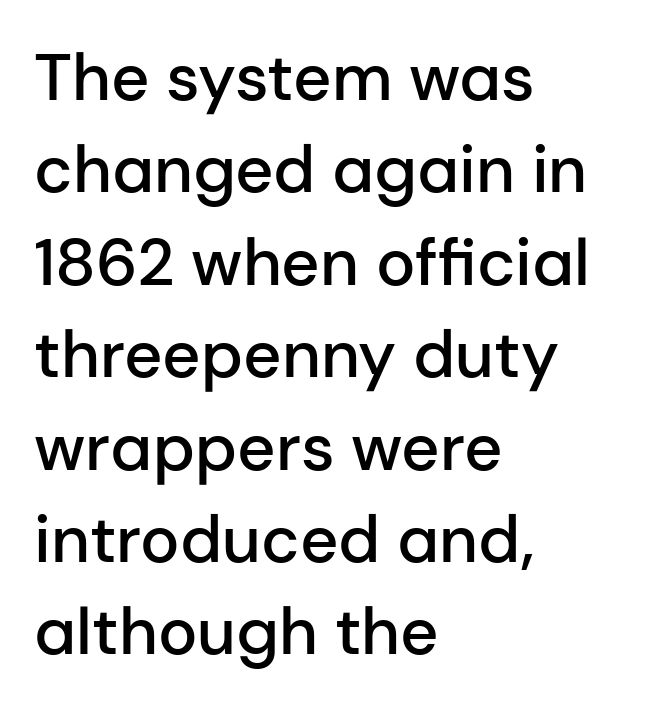
Check the space under the baseline: it is left empty. The passage shown is typed in a proportional face where columns would drift. The passage shown is typeset with a sans-serif family. The face used here is rendered with its standard letterfit. A classic flush-left, rag-right setting is used for this passage. Emphasis by weight is partial: semibold.
